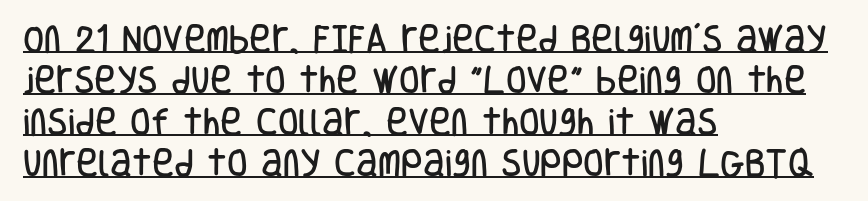
Q: Is the text italic (slanted)? A: No, it is upright.
Q: Is the typeface a serif or a sans-serif typeface? A: Sans-serif.
Q: Is the text underlined? A: Yes.
Q: How is the paragraph aligned? A: Left-aligned.
Q: Is the spacing between letters normal or unusually wide? A: Normal.
Q: Is the spacing between lines tight, normal or loose? A: Normal.
Q: Width (condensed, normal, or wide)? A: Condensed.
Q: Stroke contrast? A: Low.
Q: x-height? A: Large.
Q: Monospaced? A: No.
